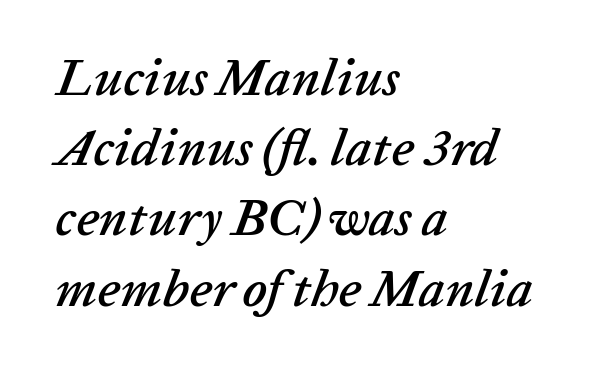
Slanted lettering throughout. There is no visible air inserted between adjacent glyphs. The passage shown is typed in a proportional face where columns would drift. Notice how descenders clear the ascenders below comfortably — that's standard leading. Rule under the text: the space is simply empty.
